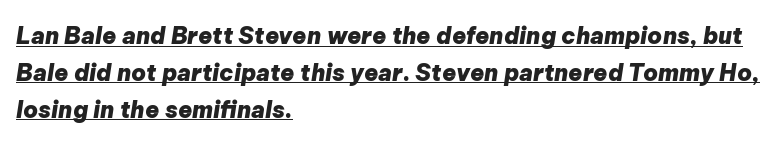
Caption: standard tracking, unaltered. The glyphs are accompanied by a horizontal stroke just below them. The vertical gap from one line to the next is medium. The glyphs look as if they've been sheared to an angle. The letters are bold, with thick, heavy strokes.
